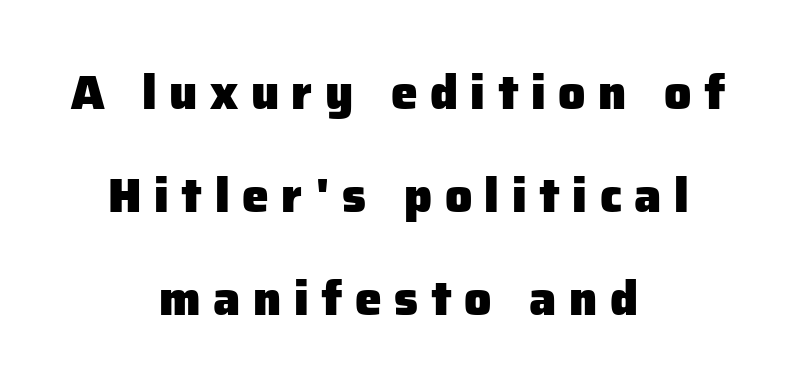
{"serif": "no", "italic": "no", "bold": "yes", "weight": "heavy", "width": "normal", "stroke_contrast": "low", "x_height": "medium", "monospaced": "no", "underline": "no", "align": "center", "line_spacing": "loose", "line_spacing_ratio": 2.15, "letter_spacing": "wide", "letter_spacing_em": 0.26, "glyph_px": 48}
